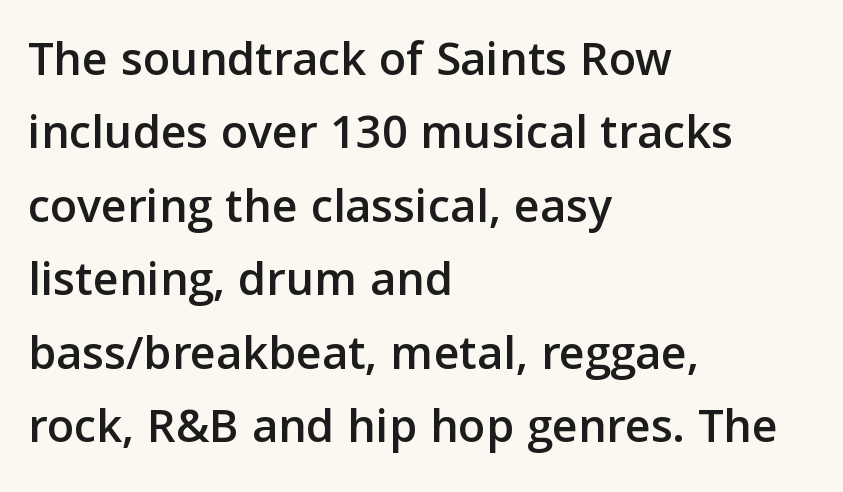
The image shows 50 px sans-serif type, upright; set left-aligned, normal line spacing (1.47x), normal letter spacing, not underlined; low stroke contrast and a medium x-height.
